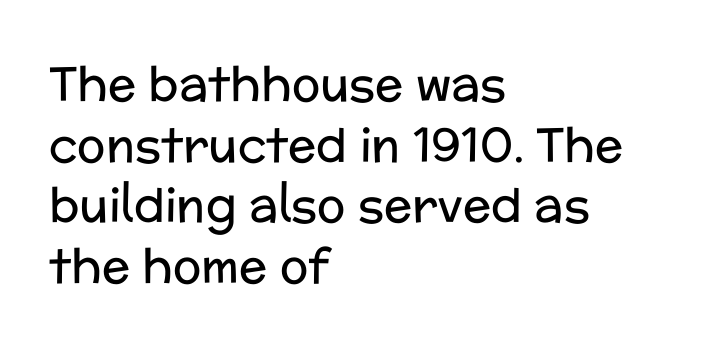
The image shows 47 px regular-weight sans-serif type, upright; set left-aligned, normal line spacing (1.29x), normal letter spacing, not underlined; low stroke contrast and a medium x-height.
